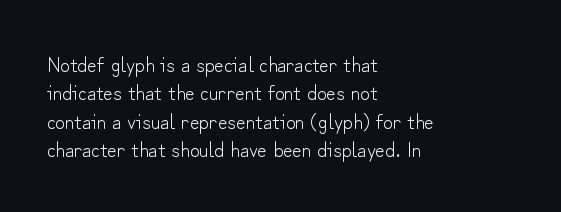
{"italic": "no", "bold": "no", "underline": "no", "align": "left", "line_spacing": "normal", "line_spacing_ratio": 1.35, "letter_spacing": "normal", "letter_spacing_em": 0.0, "glyph_px": 21}
